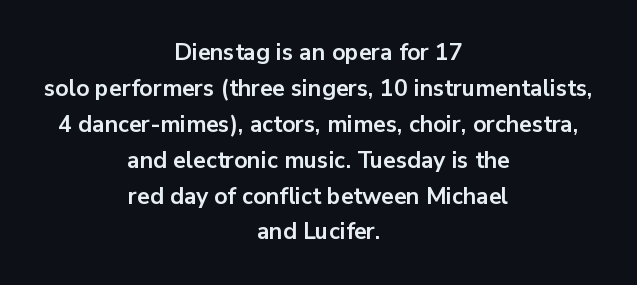
The image shows 23 px bold type, upright; set centered, normal line spacing (1.56x), normal letter spacing, not underlined.
